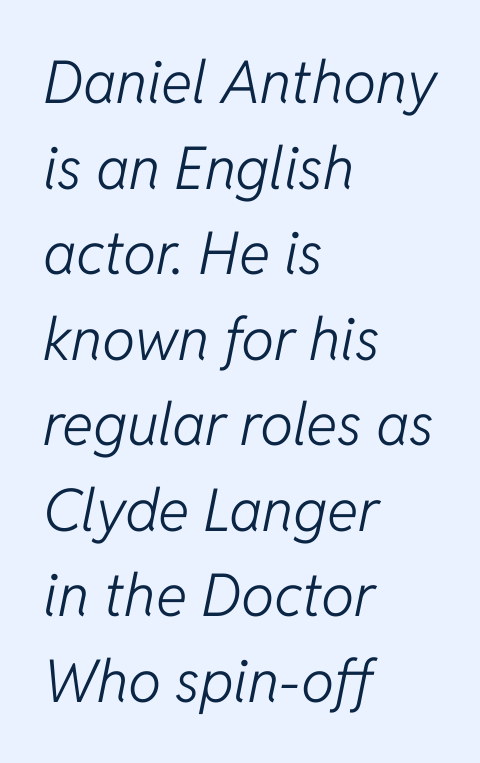
{"italic": "yes", "lean": "right", "slant_degrees": 11, "bold": "no", "weight": "light", "width": "normal", "stroke_contrast": "low", "x_height": "medium", "monospaced": "no", "underline": "no", "align": "left", "line_spacing": "normal", "line_spacing_ratio": 1.45, "letter_spacing": "normal", "letter_spacing_em": 0.0, "glyph_px": 59}
